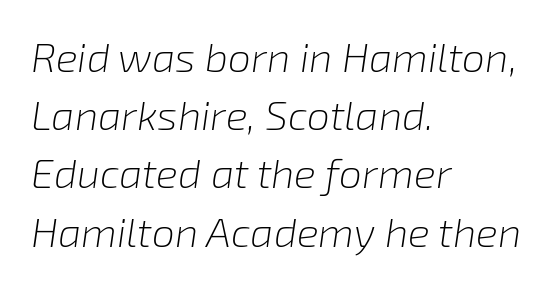
The image shows 41 px light type, italic (leaning right); set left-aligned, normal line spacing (1.42x), normal letter spacing, not underlined; low stroke contrast and a medium x-height.
